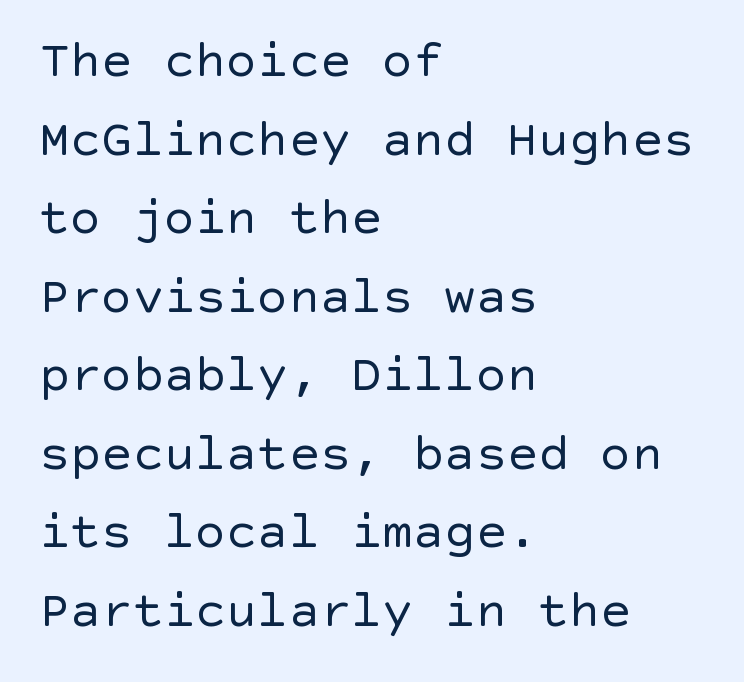
The image shows 52 px regular-weight sans-serif type, upright; set left-aligned, normal line spacing (1.51x), normal letter spacing, not underlined; a large x-height.
